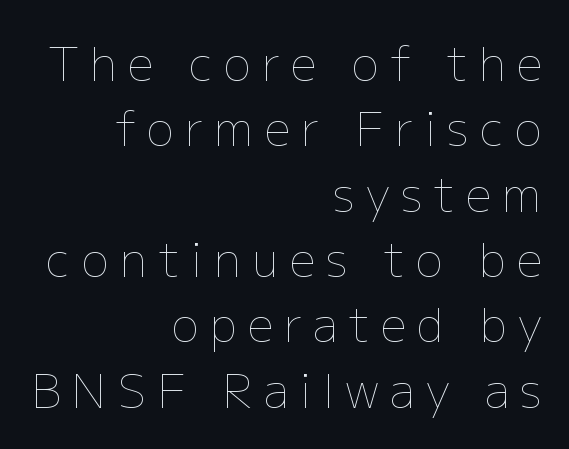
Q: Is the text bold? A: No.
Q: Is the text italic (slanted)? A: No, it is upright.
Q: Is the text underlined? A: No.
Q: How is the paragraph aligned? A: Right-aligned.
Q: Is the spacing between letters normal or unusually wide? A: Unusually wide.
Q: Is the spacing between lines tight, normal or loose? A: Normal.
Q: Width (condensed, normal, or wide)? A: Normal.
Q: Stroke contrast? A: Low.
Q: x-height? A: Medium.
Q: Monospaced? A: No.
